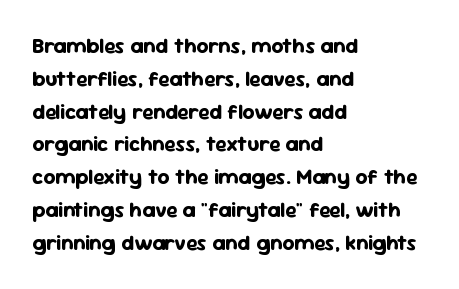
{"italic": "no", "bold": "yes", "underline": "no", "align": "left", "line_spacing": "normal", "line_spacing_ratio": 1.56, "letter_spacing": "normal", "letter_spacing_em": 0.0, "glyph_px": 21}
